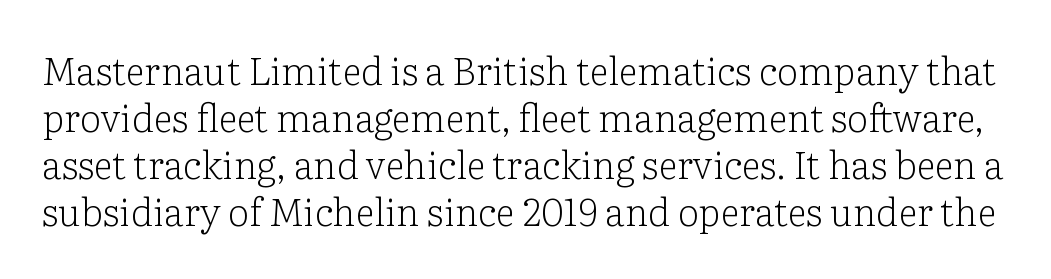
A typesetter would mark this as roman, not italic. The weight would be labelled regular, book, light, or lighter still. Character widths vary here, with narrow letters taking less room than wide ones. Only glyphs here, with clear space below each row. The rendering keeps characters at their native spacing. Small tapered or slab feet sit at the stroke ends, so this counts as serif.
